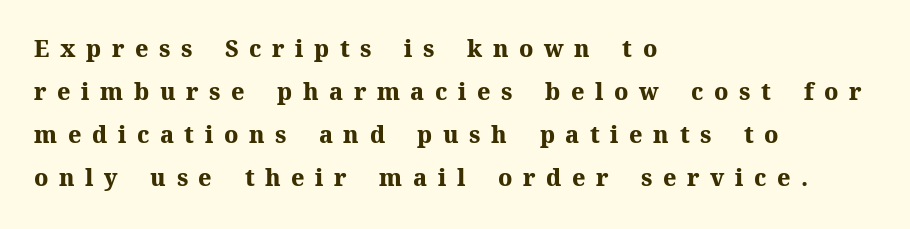
Q: Is the text bold? A: Yes.
Q: Is the text italic (slanted)? A: No, it is upright.
Q: Is the text underlined? A: No.
Q: How is the paragraph aligned? A: Left-aligned.
Q: Is the spacing between letters normal or unusually wide? A: Unusually wide.
